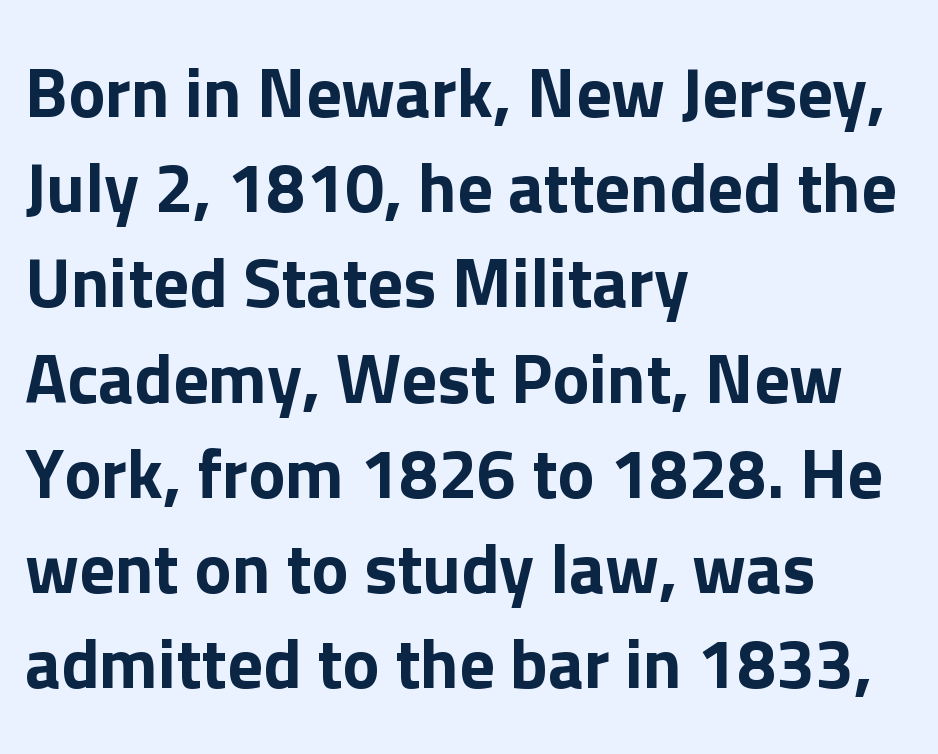
{"serif": "no", "italic": "no", "width": "normal", "stroke_contrast": "low", "x_height": "medium", "monospaced": "no", "underline": "no", "align": "left", "line_spacing": "normal", "line_spacing_ratio": 1.36, "letter_spacing": "normal", "letter_spacing_em": 0.0, "glyph_px": 70}
